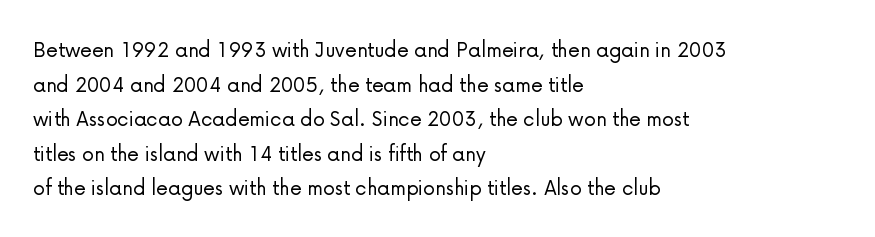
Regarding leading, the lines here are spaced in the standard way. The letters look calm and open, with moderate or lighter stems. Layout note: lines flush left. The rendering keeps characters at their native spacing. The lettering stays uniformly vertical, giving the passage a roman look. Underline: absent.
